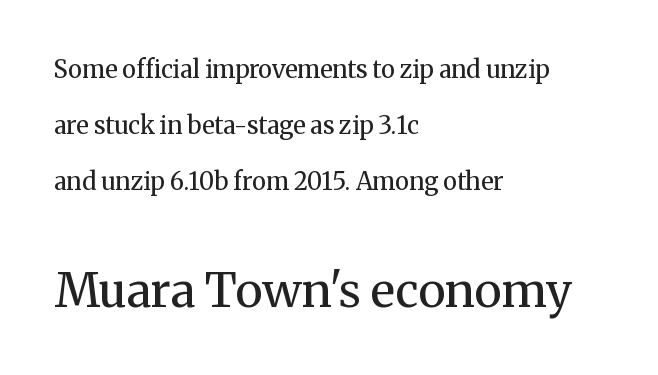
Q: Is the text bold? A: No.
Q: Is the text italic (slanted)? A: No, it is upright.
Q: Is the typeface a serif or a sans-serif typeface? A: Serif.
Q: Is the text underlined? A: No.
Q: How is the paragraph aligned? A: Left-aligned.
Q: Is the spacing between letters normal or unusually wide? A: Normal.
Q: Is the spacing between lines tight, normal or loose? A: Loose.
Q: Which block of text is set in a larger size, the first (top) or the second (bottom)? A: The second (bottom) one.
Q: Width (condensed, normal, or wide)? A: Normal.
Q: Stroke contrast? A: Medium.
Q: x-height? A: Medium.
Q: Monospaced? A: No.
